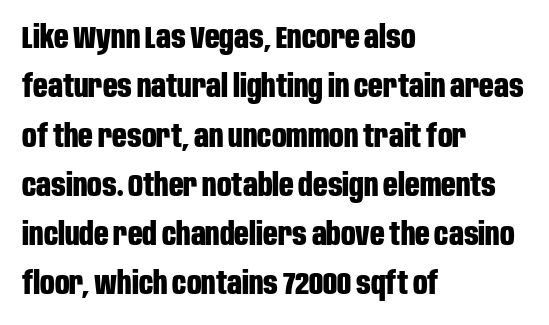
The image shows 32 px bold, condensed sans-serif type, upright; set left-aligned, normal line spacing (1.54x), normal letter spacing, not underlined; low stroke contrast and a large x-height.
